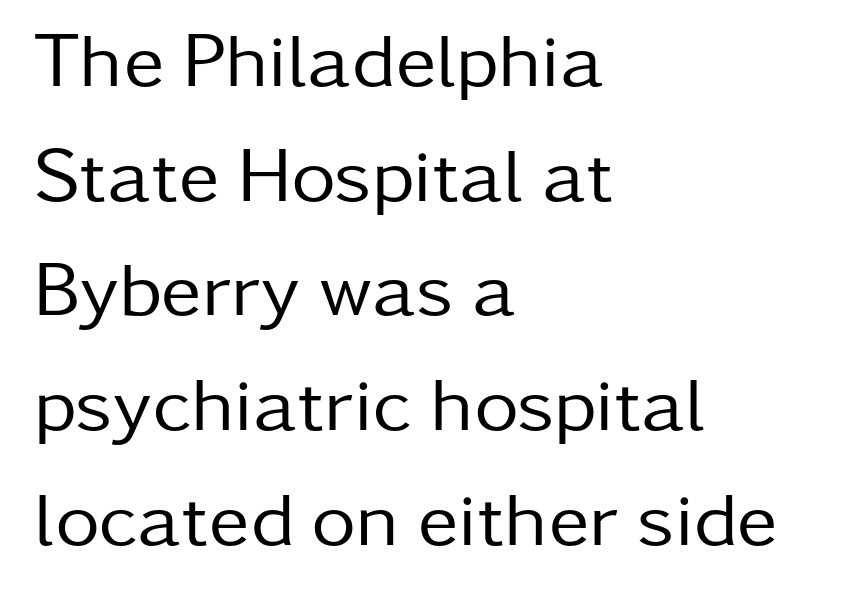
Q: Is the text bold? A: No.
Q: Is the text italic (slanted)? A: No, it is upright.
Q: Is the typeface a serif or a sans-serif typeface? A: Sans-serif.
Q: Is the text underlined? A: No.
Q: How is the paragraph aligned? A: Left-aligned.
Q: Is the spacing between letters normal or unusually wide? A: Normal.
Q: Is the spacing between lines tight, normal or loose? A: Normal.
Q: Width (condensed, normal, or wide)? A: Normal.
Q: Stroke contrast? A: Low.
Q: x-height? A: Medium.
Q: Monospaced? A: No.
